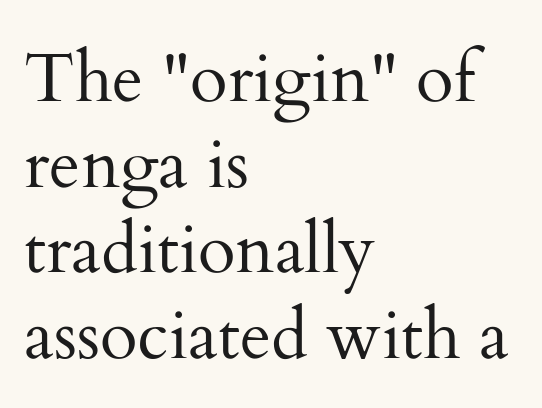
The image shows 69 px regular-weight serif type, upright; set left-aligned, line spacing 1.24x, normal letter spacing, not underlined; medium stroke contrast and a small x-height.
